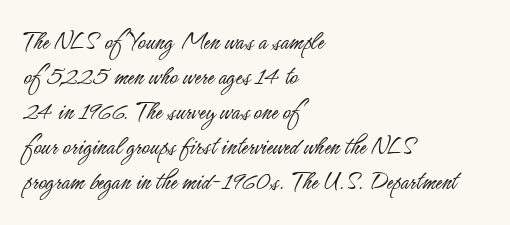
Plain, unruled lines of type. The paragraph has a hard left edge and a soft right edge. This rendering leaves character spacing at its baseline value. A typesetter would call this leading conventional body-copy spacing. These glyphs show unthickened strokes, regular width or finer.
